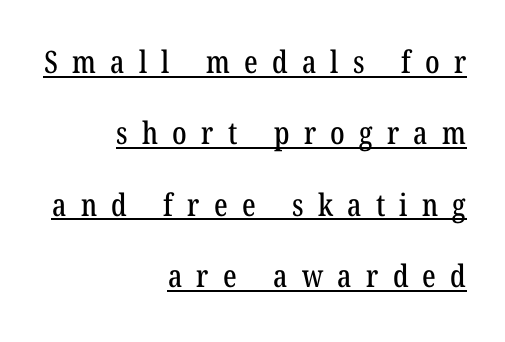
Q: Is the typeface a serif or a sans-serif typeface? A: Serif.
Q: Is the text underlined? A: Yes.
Q: How is the paragraph aligned? A: Right-aligned.
Q: Is the spacing between letters normal or unusually wide? A: Unusually wide.
Q: Is the spacing between lines tight, normal or loose? A: Loose.
Q: Width (condensed, normal, or wide)? A: Condensed.
Q: Stroke contrast? A: Low.
Q: x-height? A: Medium.
Q: Monospaced? A: No.
